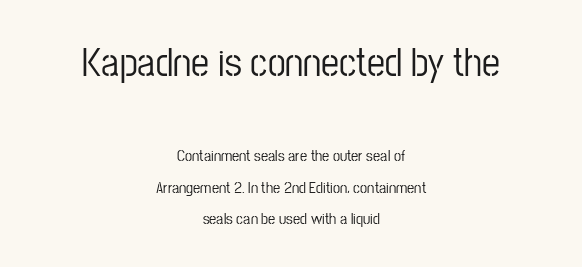
The image shows 40 px condensed sans-serif type, upright; set centered, loose line spacing (1.96x), normal letter spacing, not underlined; the first (top) block is 2.5x larger; low stroke contrast and a medium x-height.
